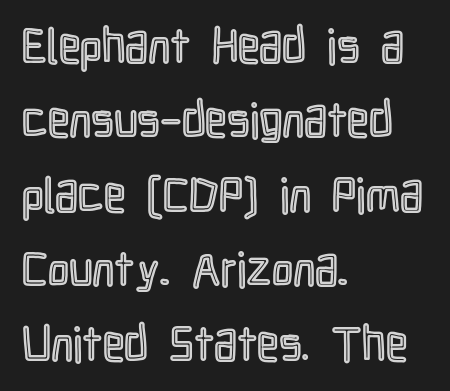
Q: Is the text italic (slanted)? A: No, it is upright.
Q: Is the text underlined? A: No.
Q: How is the paragraph aligned? A: Left-aligned.
Q: Is the spacing between letters normal or unusually wide? A: Normal.
Q: Is the spacing between lines tight, normal or loose? A: Normal.
Q: Width (condensed, normal, or wide)? A: Condensed.
Q: x-height? A: Medium.
Q: Monospaced? A: No.
